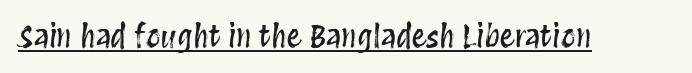
{"italic": "no", "width": "condensed", "stroke_contrast": "medium", "x_height": "large", "monospaced": "no", "underline": "yes", "letter_spacing": "normal", "letter_spacing_em": 0.0, "glyph_px": 30}
